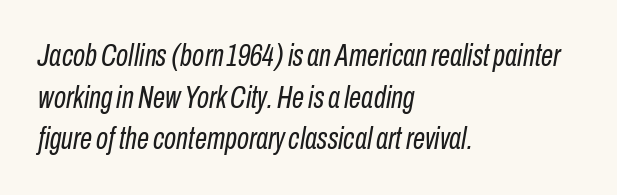
The image shows 31 px regular-weight, condensed type, italic (leaning right); set left-aligned, normal line spacing (1.34x), normal letter spacing, not underlined; low stroke contrast and a medium x-height.
